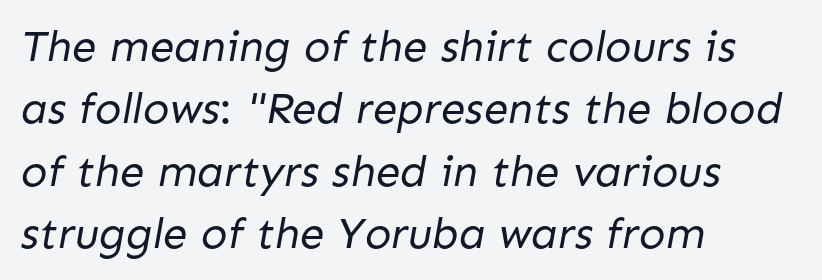
The face looks like a standard text weight, possibly lighter. This rendering uses left alignment, leaving the right contour irregular. The space beneath each line is pristine and unruled. Regular leading. Varying glyph widths throughout — classic text-font behaviour. Does extra space separate the letters? No, they use regular spacing.
